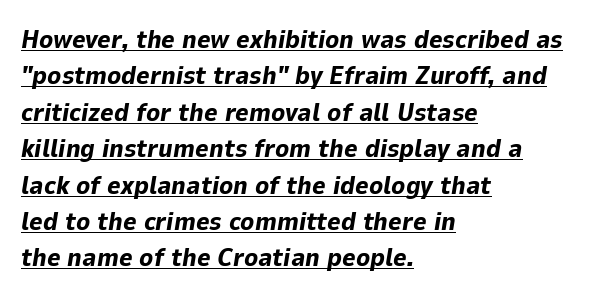
The image shows 26 px bold type, italic (leaning right); set left-aligned, normal line spacing (1.4x), normal letter spacing, underlined.
